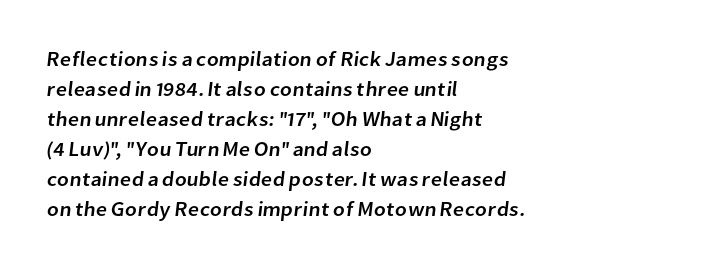
Q: Is the text underlined? A: No.
Q: How is the paragraph aligned? A: Left-aligned.
Q: Is the spacing between letters normal or unusually wide? A: Normal.
Q: Is the spacing between lines tight, normal or loose? A: Normal.
